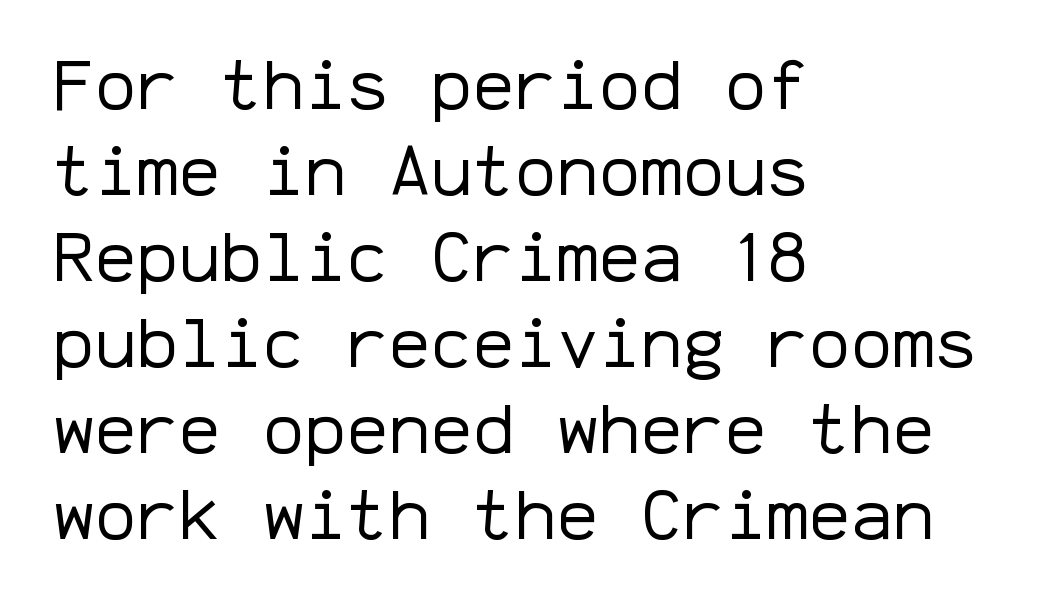
{"serif": "no", "italic": "no", "bold": "no", "weight": "regular", "width": "normal", "stroke_contrast": "low", "x_height": "medium", "monospaced": "yes", "underline": "no", "align": "left", "line_spacing_ratio": 1.23, "letter_spacing": "normal", "letter_spacing_em": 0.0, "glyph_px": 70}
